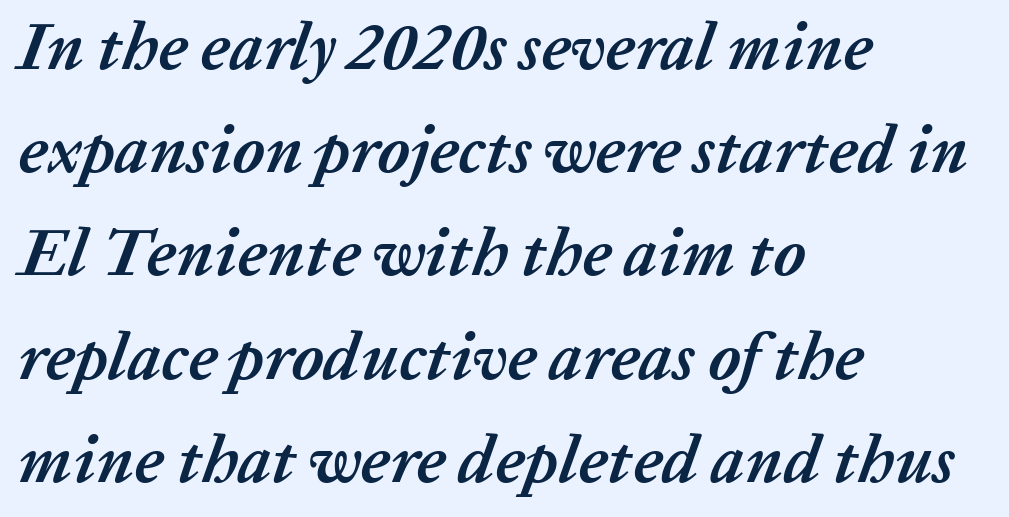
Heavy, bold letterforms. Rendered with sloped, italic letterforms. Character widths vary here, with narrow letters taking less room than wide ones. Students, note that the glyphs here touch the page at normal intervals.
